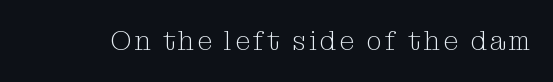
Q: Is the text bold? A: No.
Q: Is the text italic (slanted)? A: No, it is upright.
Q: Is the text underlined? A: No.
